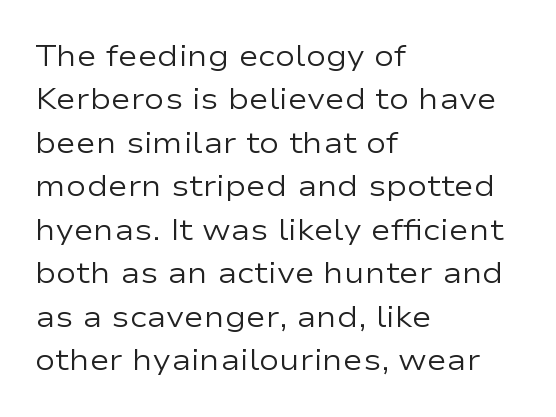
The image shows 30 px regular-weight, wide sans-serif type, upright; set left-aligned, normal line spacing (1.45x), normal letter spacing, not underlined; low stroke contrast and a medium x-height.
